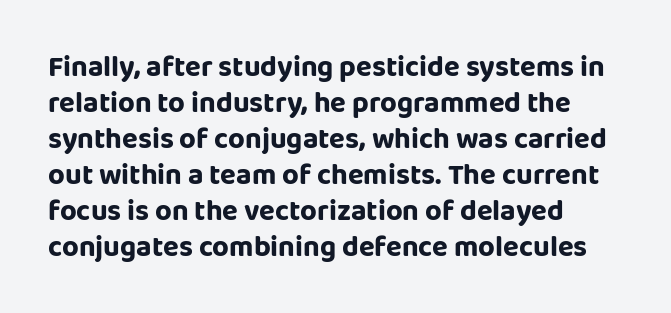
These lines are rendered in a variable-pitch font. You can tell from the bare stems that sans-serif type was used. Line beginnings align vertically; line endings do not. Italic? Not at all — the glyphs are vertical.
